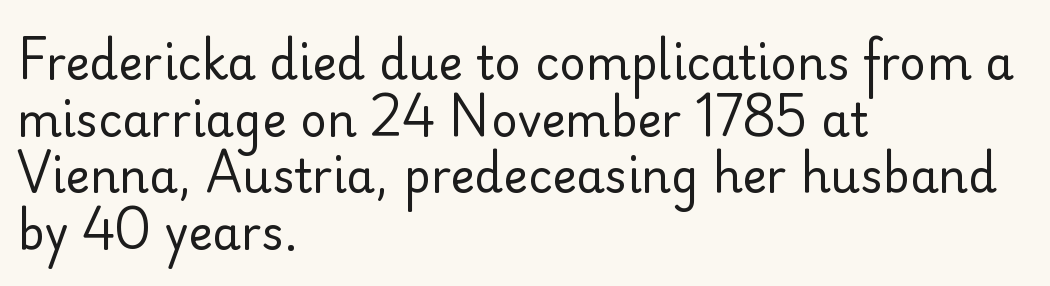
{"serif": "no", "italic": "no", "bold": "no", "weight": "regular", "width": "normal", "stroke_contrast": "low", "x_height": "small", "monospaced": "no", "underline": "no", "align": "left", "line_spacing_ratio": 1.23, "letter_spacing": "normal", "letter_spacing_em": 0.0, "glyph_px": 46}
